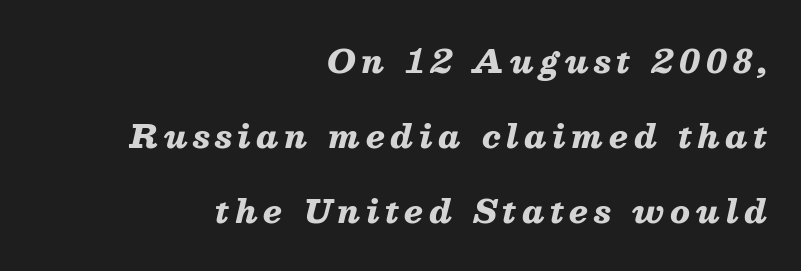
{"italic": "yes", "lean": "right", "slant_degrees": 13, "bold": "yes", "weight": "heavy", "width": "normal", "stroke_contrast": "medium", "x_height": "medium", "monospaced": "no", "underline": "no", "align": "right", "line_spacing": "loose", "line_spacing_ratio": 2.35, "glyph_px": 32}
